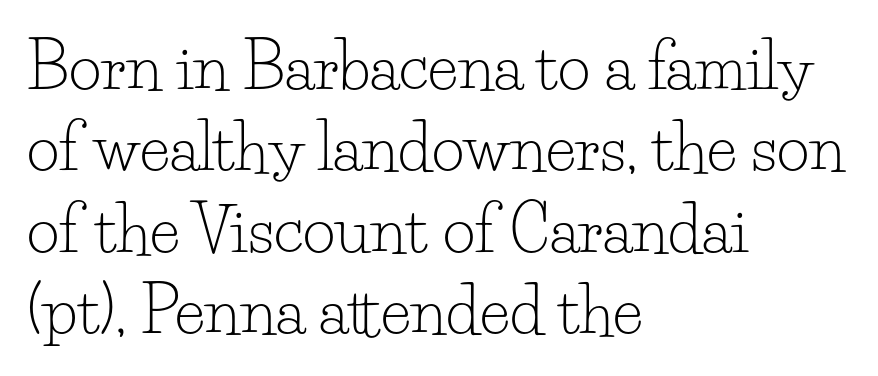
{"serif": "yes", "italic": "no", "bold": "no", "weight": "light", "width": "normal", "stroke_contrast": "low", "x_height": "small", "monospaced": "no", "underline": "no", "align": "left", "line_spacing": "normal", "line_spacing_ratio": 1.29, "letter_spacing": "normal", "letter_spacing_em": 0.0, "glyph_px": 63}
